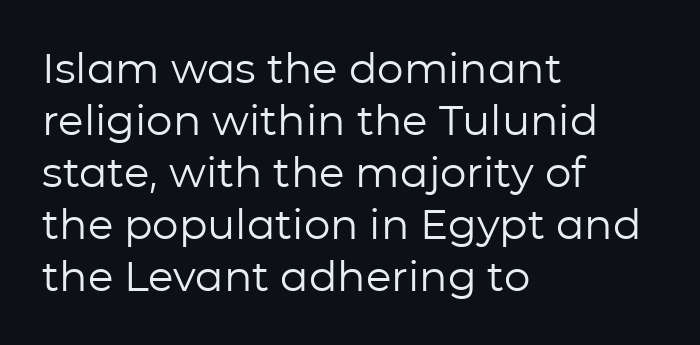
Q: Is the text bold? A: No.
Q: Is the text italic (slanted)? A: No, it is upright.
Q: Is the typeface a serif or a sans-serif typeface? A: Sans-serif.
Q: Is the text underlined? A: No.
Q: How is the paragraph aligned? A: Left-aligned.
Q: Is the spacing between letters normal or unusually wide? A: Normal.
Q: Width (condensed, normal, or wide)? A: Normal.
Q: Stroke contrast? A: Low.
Q: x-height? A: Medium.
Q: Monospaced? A: No.
